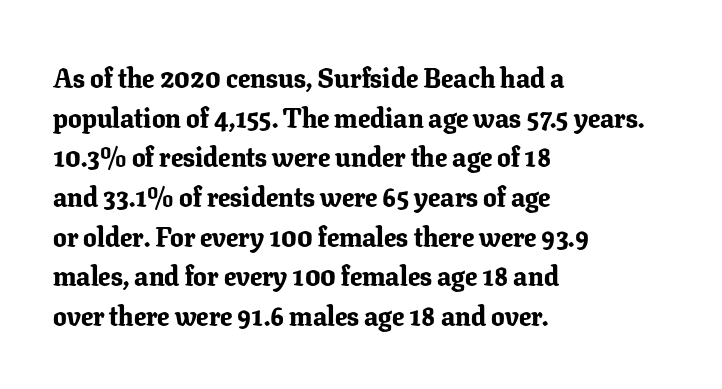
The image shows 27 px bold type, upright; set left-aligned, normal line spacing (1.47x), normal letter spacing, not underlined.
